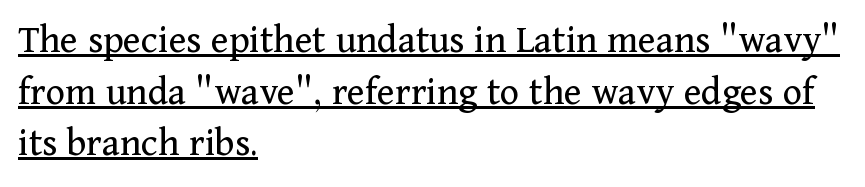
{"serif": "yes", "italic": "no", "bold": "no", "weight": "regular", "width": "normal", "stroke_contrast": "medium", "x_height": "medium", "monospaced": "no", "underline": "yes", "align": "left", "line_spacing": "normal", "line_spacing_ratio": 1.26, "letter_spacing": "normal", "letter_spacing_em": 0.0, "glyph_px": 41}
